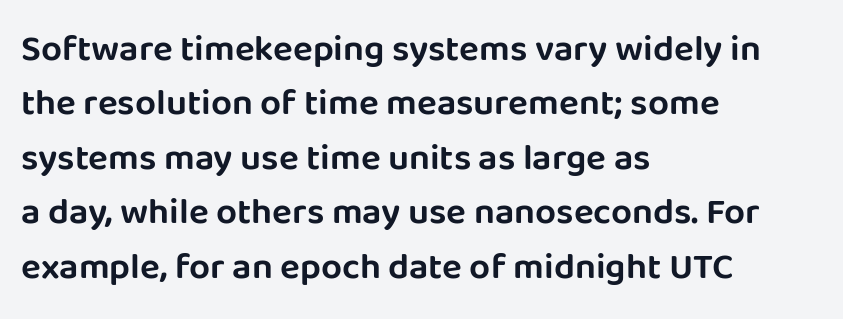
The image shows 37 px sans-serif type, upright; set left-aligned, normal line spacing (1.47x), normal letter spacing, not underlined; low stroke contrast and a large x-height.
